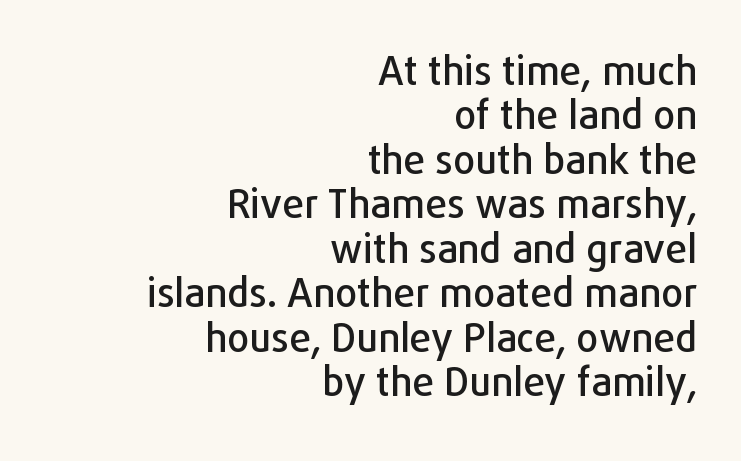
Q: Is the text italic (slanted)? A: No, it is upright.
Q: Is the typeface a serif or a sans-serif typeface? A: Sans-serif.
Q: Is the text underlined? A: No.
Q: How is the paragraph aligned? A: Right-aligned.
Q: Is the spacing between letters normal or unusually wide? A: Normal.
Q: Is the spacing between lines tight, normal or loose? A: Tight.
Q: Width (condensed, normal, or wide)? A: Normal.
Q: Stroke contrast? A: Low.
Q: x-height? A: Medium.
Q: Monospaced? A: No.
